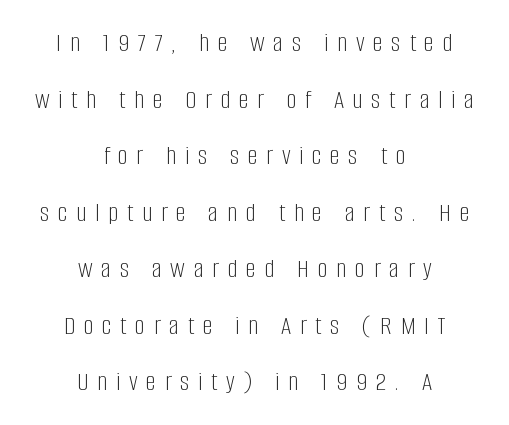
This sample has the flowing, uneven cadence of proportional lettering. No heavy texture on the line: the type isn't bold. Summary of vertical rhythm: relaxed, with wide interline spacing. Letterform terminals end flat and unadorned throughout the passage. Compared with typical body copy, the letter spacing here is much looser. Neither beginnings nor endings align; midpoints do.
